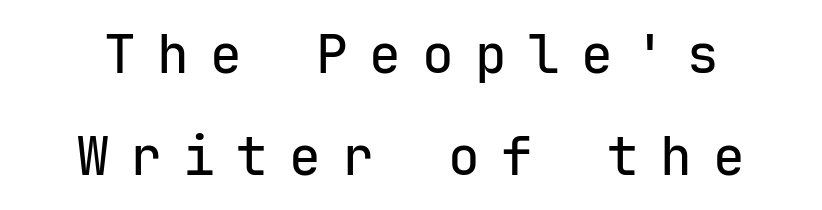
The space directly below the letters is spotless. The letters are spread apart with noticeably loose tracking. Whoever set this chose breathing room over compactness in the vertical rhythm. The letters carry no serifs — their stems end cleanly without finishing strokes.
